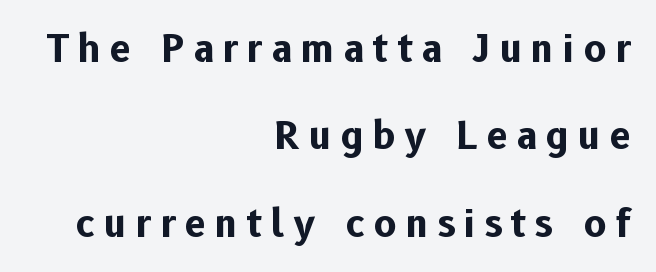
Characters follow at a spacing far wider than the type designer built in. Reading down the column, the eye jumps a long way to each next line. Teacher's note: observe the even right margin — that is flush-right alignment. Tall strokes in this sample are plumb rather than angled. Descenders are the only things crossing below the line.
